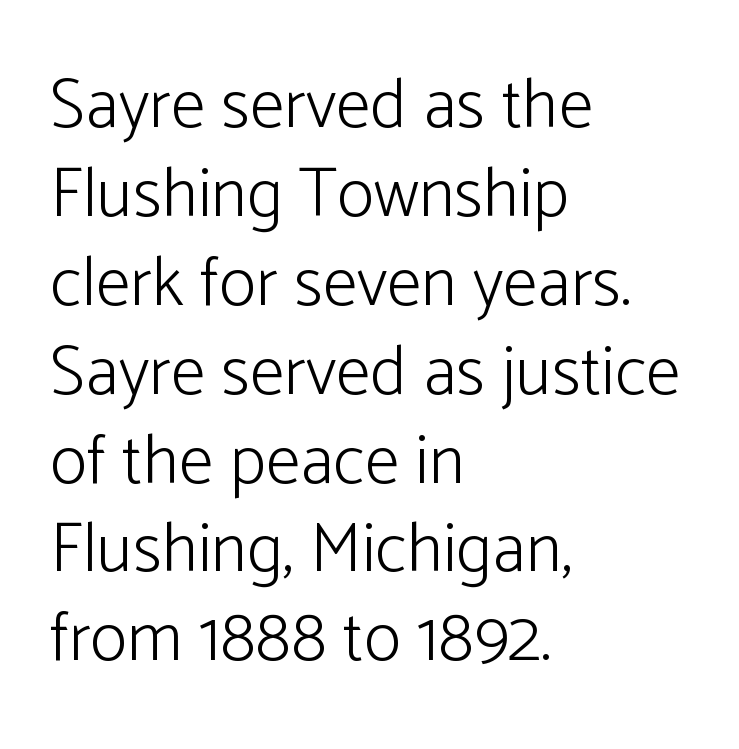
{"serif": "no", "italic": "no", "bold": "no", "weight": "light", "width": "normal", "stroke_contrast": "low", "x_height": "medium", "monospaced": "no", "underline": "no", "align": "left", "line_spacing": "normal", "line_spacing_ratio": 1.27, "letter_spacing": "normal", "letter_spacing_em": 0.0, "glyph_px": 70}
